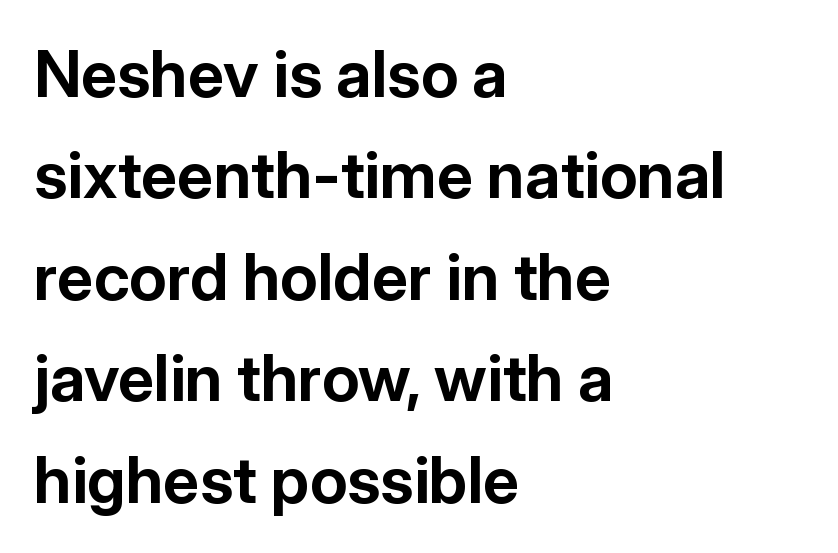
{"serif": "no", "italic": "no", "bold": "yes", "weight": "bold", "width": "normal", "stroke_contrast": "low", "x_height": "medium", "monospaced": "no", "underline": "no", "align": "left", "line_spacing": "normal", "line_spacing_ratio": 1.56, "letter_spacing": "normal", "letter_spacing_em": 0.0, "glyph_px": 65}
